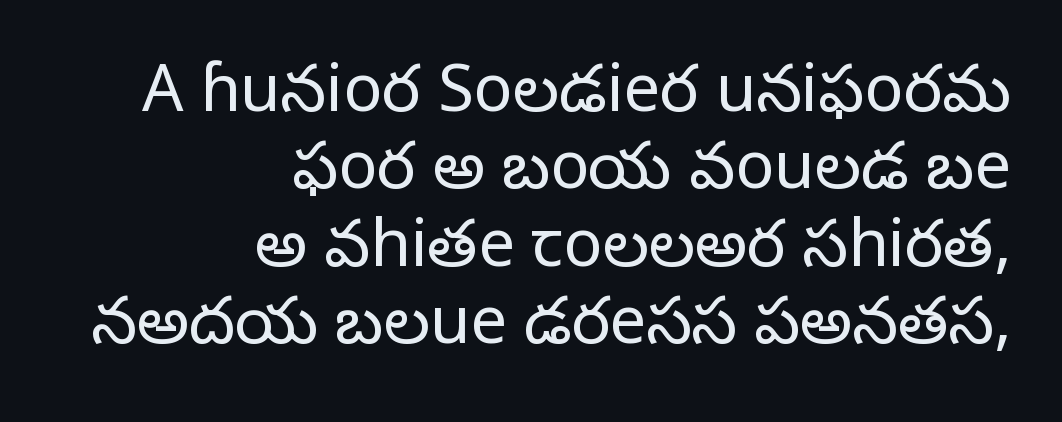
{"serif": "yes", "italic": "no", "bold": "no", "weight": "regular", "width": "normal", "stroke_contrast": "low", "x_height": "large", "monospaced": "no", "underline": "no", "align": "right", "line_spacing_ratio": 1.19, "letter_spacing": "normal", "letter_spacing_em": 0.0, "glyph_px": 65}
